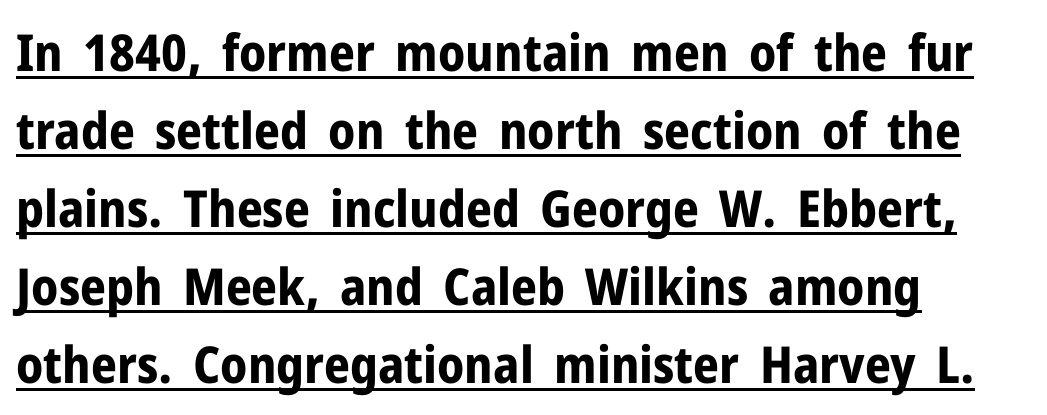
Ordinary non-slanted type is in use. Left-aligned paragraph, ragged on the right. What weight is shown? A full bold with thick strokes. Regarding leading, the lines here are spaced in the standard way.
